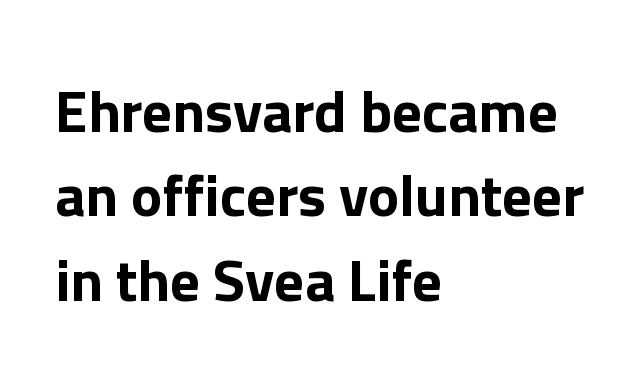
Left-aligned paragraph, ragged on the right. A normal amount of white space separates one row of letters from the next. These lines are rendered in a variable-pitch font. The face used here is rendered with its standard letterfit. Unmarked baselines from the first word to the last.
